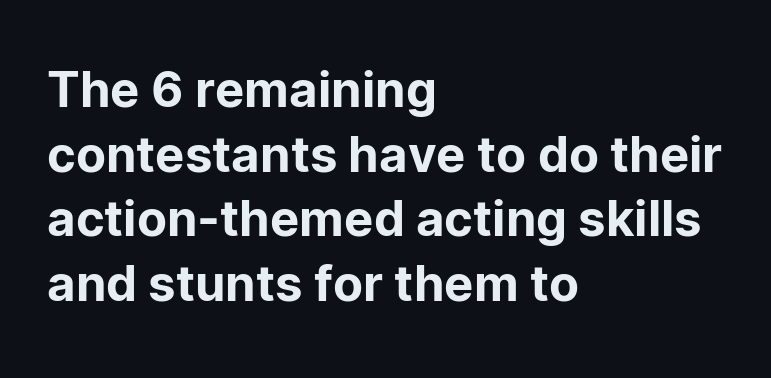
The image shows 49 px sans-serif type, upright; set left-aligned, normal line spacing (1.32x), normal letter spacing, not underlined; low stroke contrast and a medium x-height.
